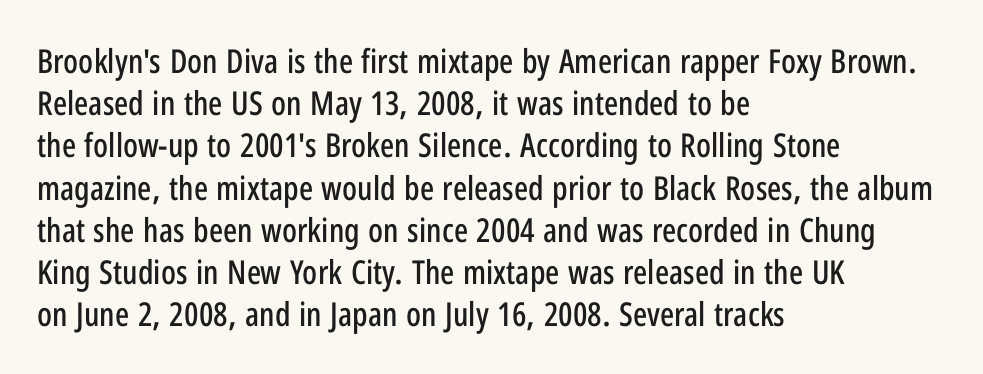
{"serif": "no", "italic": "no", "width": "condensed", "stroke_contrast": "low", "x_height": "medium", "monospaced": "no", "underline": "no", "align": "left", "line_spacing": "normal", "line_spacing_ratio": 1.28, "letter_spacing": "normal", "letter_spacing_em": 0.0, "glyph_px": 33}
